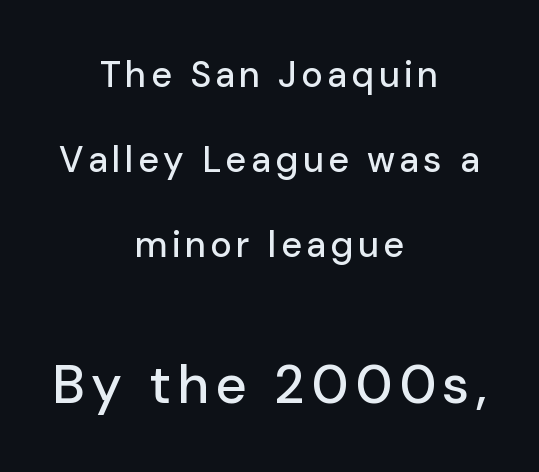
The image shows 54 px sans-serif type, upright; set centered, loose line spacing (2.36x), not underlined; the second (bottom) block is 1.5x larger; low stroke contrast and a medium x-height.
